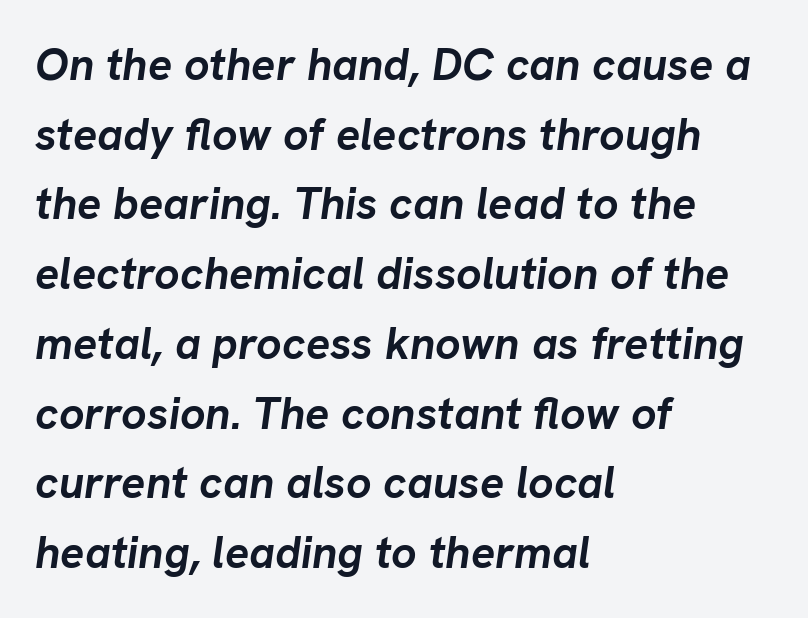
Q: Is the text bold? A: Yes.
Q: Is the text italic (slanted)? A: Yes, it leans right by about 8 degrees.
Q: Is the text underlined? A: No.
Q: How is the paragraph aligned? A: Left-aligned.
Q: Is the spacing between letters normal or unusually wide? A: Normal.
Q: Is the spacing between lines tight, normal or loose? A: Normal.
Q: Width (condensed, normal, or wide)? A: Normal.
Q: Stroke contrast? A: Low.
Q: x-height? A: Medium.
Q: Monospaced? A: No.
